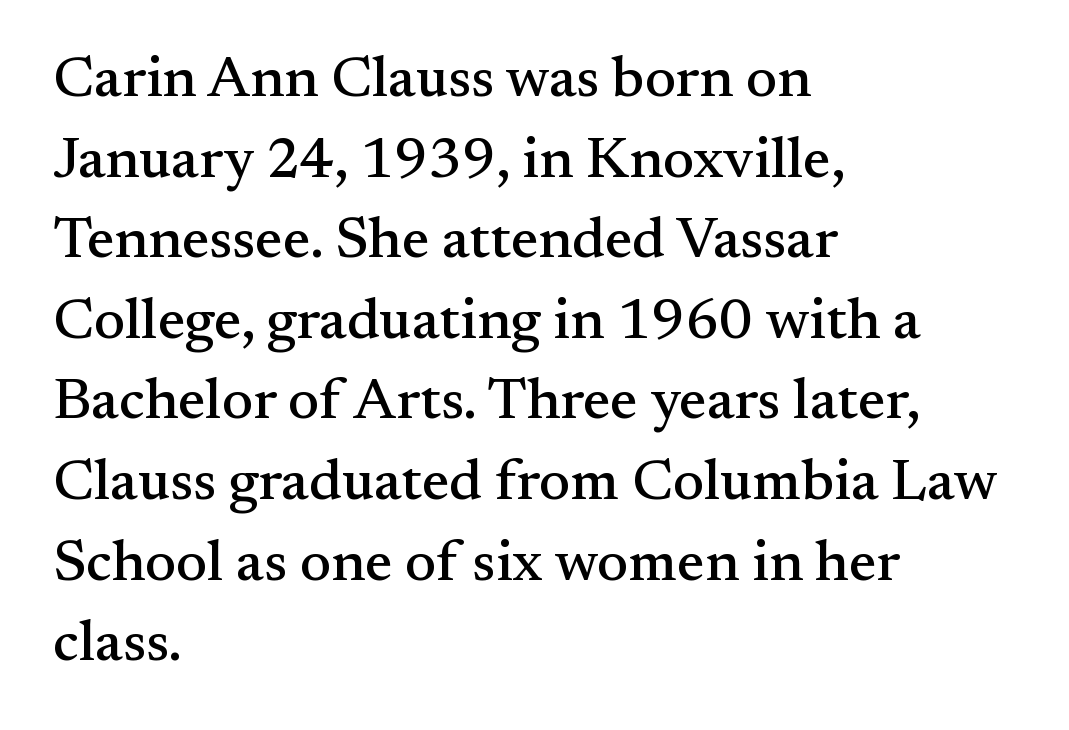
{"serif": "yes", "italic": "no", "width": "normal", "stroke_contrast": "medium", "x_height": "small", "monospaced": "no", "underline": "no", "align": "left", "line_spacing": "normal", "line_spacing_ratio": 1.39, "letter_spacing": "normal", "letter_spacing_em": 0.0, "glyph_px": 58}
